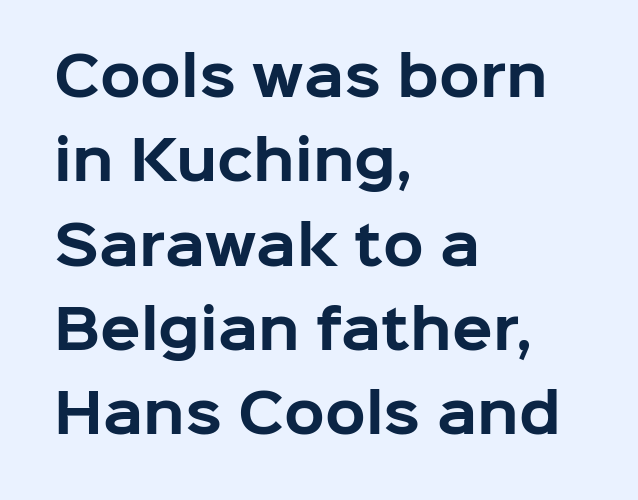
Q: Is the text bold? A: Yes.
Q: Is the text italic (slanted)? A: No, it is upright.
Q: Is the typeface a serif or a sans-serif typeface? A: Sans-serif.
Q: Is the text underlined? A: No.
Q: How is the paragraph aligned? A: Left-aligned.
Q: Is the spacing between letters normal or unusually wide? A: Normal.
Q: Is the spacing between lines tight, normal or loose? A: Normal.
Q: Width (condensed, normal, or wide)? A: Normal.
Q: Stroke contrast? A: Low.
Q: x-height? A: Medium.
Q: Monospaced? A: No.
